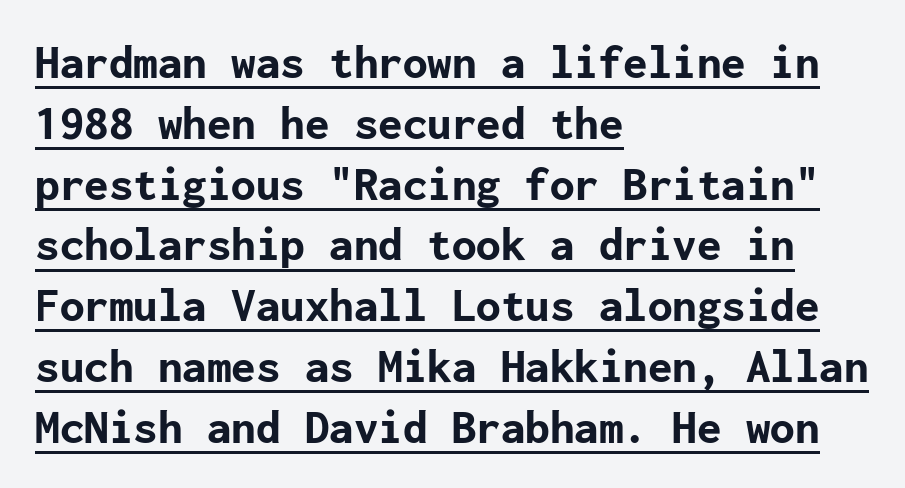
{"serif": "no", "italic": "no", "bold": "yes", "weight": "bold", "width": "normal", "stroke_contrast": "low", "x_height": "medium", "underline": "yes", "align": "left", "line_spacing_ratio": 1.24, "letter_spacing": "normal", "letter_spacing_em": 0.0, "glyph_px": 49}
